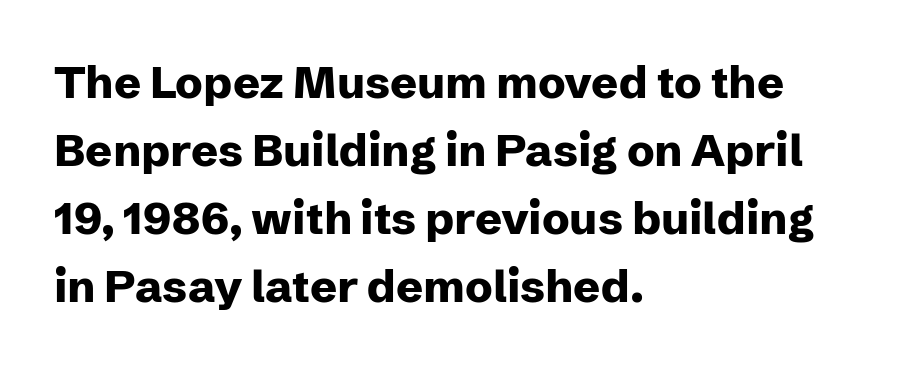
The image shows 45 px heavy sans-serif type, upright; set left-aligned, normal line spacing (1.51x), normal letter spacing, not underlined; low stroke contrast and a medium x-height.
